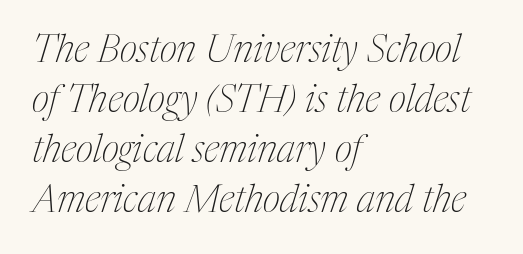
Q: Is the text bold? A: No.
Q: Is the text italic (slanted)? A: Yes, it leans right by about 17 degrees.
Q: Is the typeface a serif or a sans-serif typeface? A: Serif.
Q: Is the text underlined? A: No.
Q: How is the paragraph aligned? A: Left-aligned.
Q: Is the spacing between letters normal or unusually wide? A: Normal.
Q: Is the spacing between lines tight, normal or loose? A: Normal.
Q: Width (condensed, normal, or wide)? A: Condensed.
Q: Stroke contrast? A: Medium.
Q: x-height? A: Medium.
Q: Monospaced? A: No.
